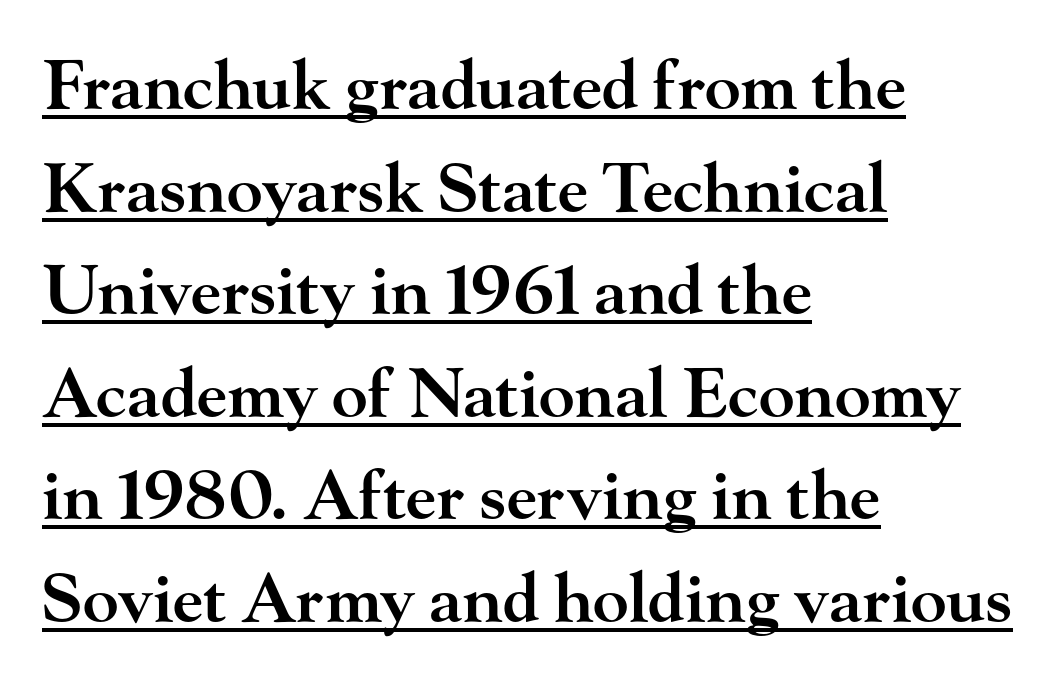
The image shows 67 px semibold, wide serif type, upright; set left-aligned, normal line spacing (1.53x), normal letter spacing, underlined; high stroke contrast and a small x-height.
